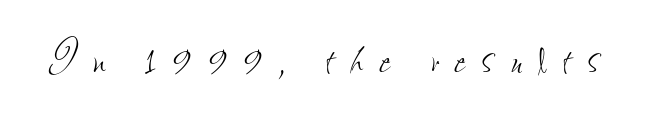
Think of a printed novel: that variable character pitch is what you see here. Between one letter and the next there's a generous, obvious gap. A light-to-regular cut is what we see here.
